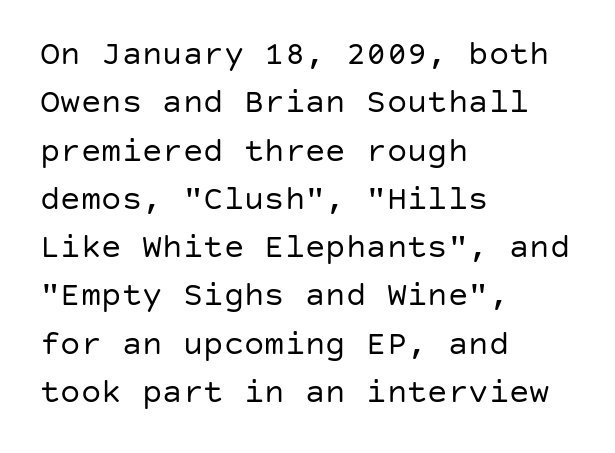
The image shows 34 px regular-weight sans-serif type, upright; set left-aligned, normal line spacing (1.42x), normal letter spacing, not underlined; low stroke contrast and a large x-height.
